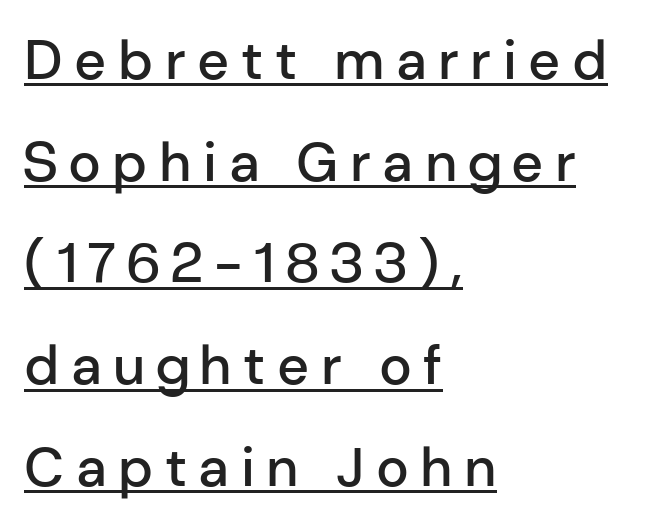
Line beginnings align vertically; line endings do not. Observe the wide spacing: letters keep a clear distance from each other. The rendering uses a semibold face; strokes are thickened but not to full bold. The passage shown is typed in a proportional face where columns would drift.
